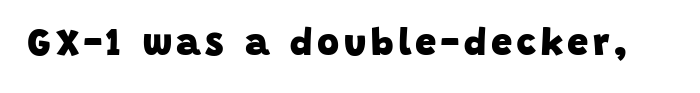
{"serif": "no", "bold": "yes", "weight": "heavy", "width": "normal", "stroke_contrast": "low", "x_height": "large", "monospaced": "no", "underline": "no", "glyph_px": 38}
